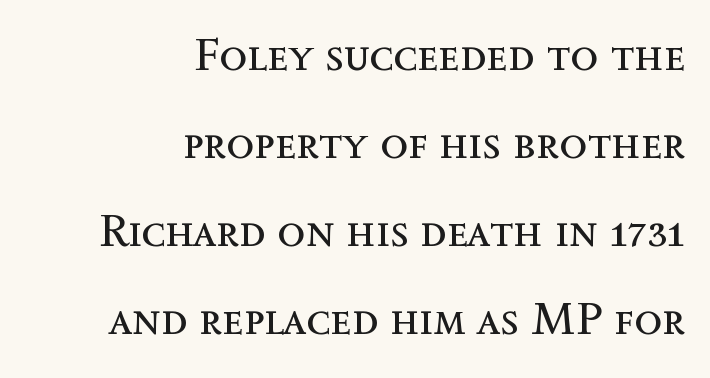
The image shows 46 px regular-weight type, upright; set right-aligned, loose line spacing (1.91x), normal letter spacing, not underlined; a medium x-height.
